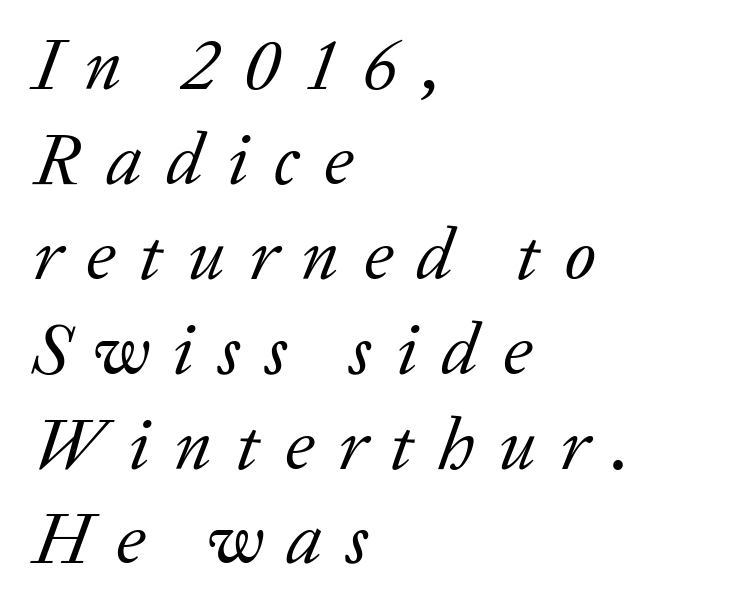
Q: Is the text bold? A: No.
Q: Is the text italic (slanted)? A: Yes, it leans right by about 20 degrees.
Q: Is the typeface a serif or a sans-serif typeface? A: Serif.
Q: Is the text underlined? A: No.
Q: How is the paragraph aligned? A: Left-aligned.
Q: Is the spacing between letters normal or unusually wide? A: Unusually wide.
Q: Is the spacing between lines tight, normal or loose? A: Normal.
Q: Width (condensed, normal, or wide)? A: Normal.
Q: Stroke contrast? A: Low.
Q: x-height? A: Medium.
Q: Monospaced? A: No.
